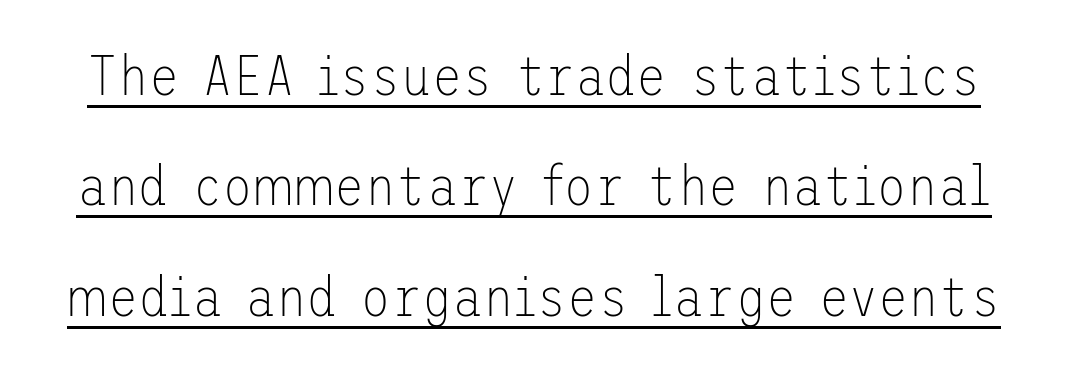
The letters stand upright; this is a roman face. Look at the tracking — it's just the regular setting, nothing added. A continuous stroke trails under the words, as in a hyperlink. Type style note: lacks serifs. Vertical spacing — loose. Is the type heavy? It reads as light-to-regular instead.
